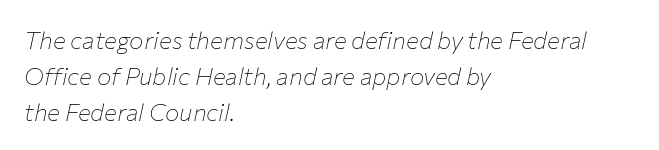
Ink coverage per letter is moderate at most. The rows are spaced the way most documents space them. Bare-footed words on every line. The letterforms sit shoulder to shoulder at normal distance. Line starts are locked; line ends wander. Posture: slanted.
